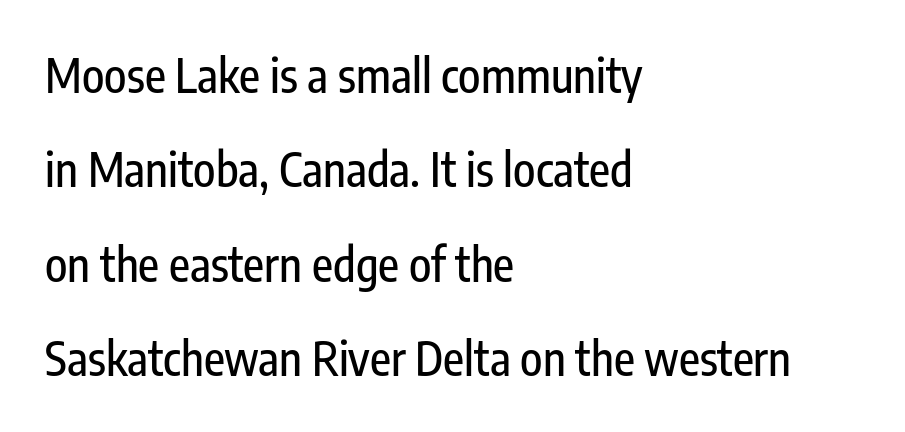
The image shows 46 px condensed sans-serif type, upright; set left-aligned, loose line spacing (2.05x), normal letter spacing, not underlined; low stroke contrast and a medium x-height.
